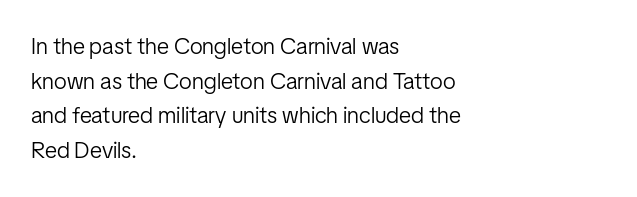
Vertical strokes here are truly vertical. Is the block centered? No — it sits flush against the left margin. Standard letterfit; no display-style spreading of the glyphs. This is not heavy type; no bold has been used.
